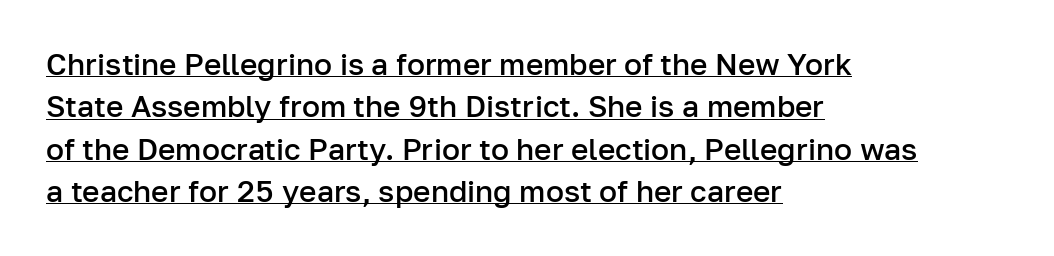
Q: Is the text bold? A: Semi-bold.
Q: Is the text italic (slanted)? A: No, it is upright.
Q: Is the typeface a serif or a sans-serif typeface? A: Sans-serif.
Q: Is the text underlined? A: Yes.
Q: How is the paragraph aligned? A: Left-aligned.
Q: Is the spacing between letters normal or unusually wide? A: Normal.
Q: Is the spacing between lines tight, normal or loose? A: Normal.
Q: Width (condensed, normal, or wide)? A: Normal.
Q: Stroke contrast? A: Low.
Q: x-height? A: Medium.
Q: Monospaced? A: No.
